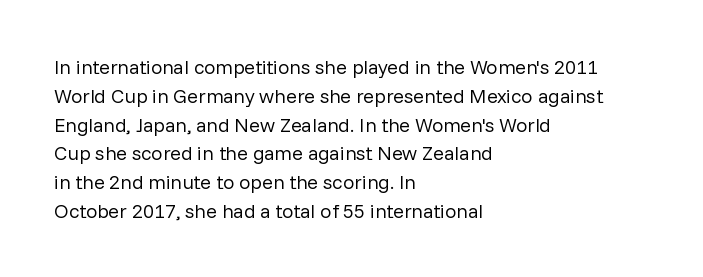
Q: Is the text bold? A: No.
Q: Is the text italic (slanted)? A: No, it is upright.
Q: Is the text underlined? A: No.
Q: How is the paragraph aligned? A: Left-aligned.
Q: Is the spacing between letters normal or unusually wide? A: Normal.
Q: Is the spacing between lines tight, normal or loose? A: Normal.
